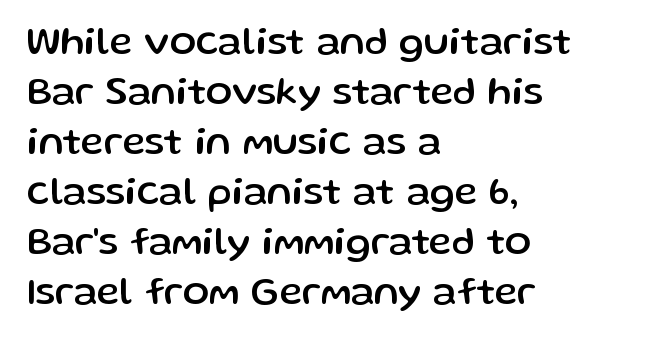
Q: Is the text italic (slanted)? A: No, it is upright.
Q: Is the typeface a serif or a sans-serif typeface? A: Sans-serif.
Q: Is the text underlined? A: No.
Q: How is the paragraph aligned? A: Left-aligned.
Q: Is the spacing between letters normal or unusually wide? A: Normal.
Q: Is the spacing between lines tight, normal or loose? A: Normal.
Q: Width (condensed, normal, or wide)? A: Normal.
Q: Stroke contrast? A: Low.
Q: x-height? A: Medium.
Q: Monospaced? A: No.
